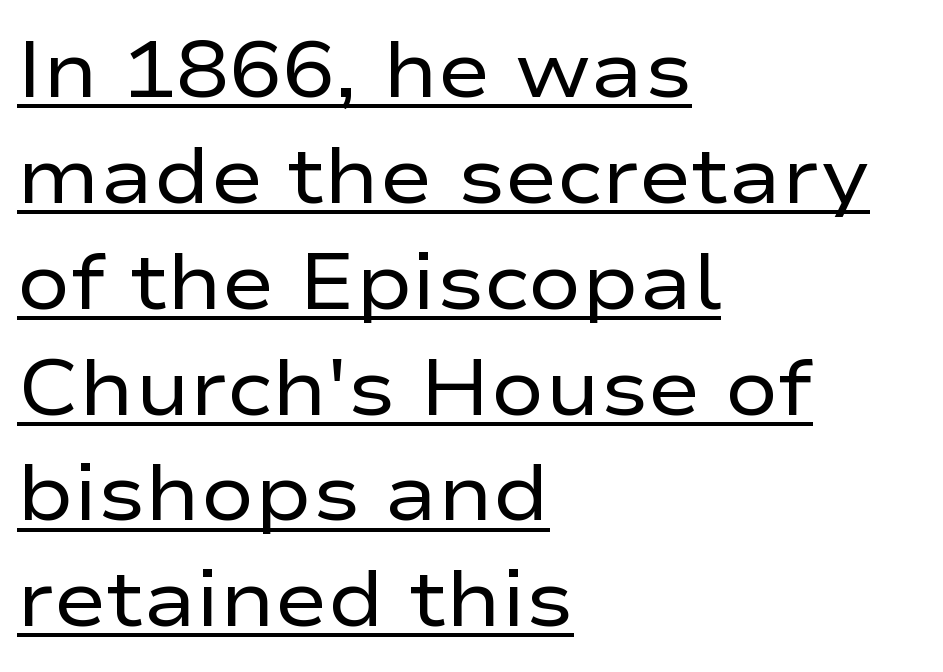
Spacing verdict: proportional, widths tailored to each character. Compared with typical body copy, the letter spacing here is the same. These glyphs show unthickened strokes, regular width or finer. A baseline rule has been typeset under these characters.
